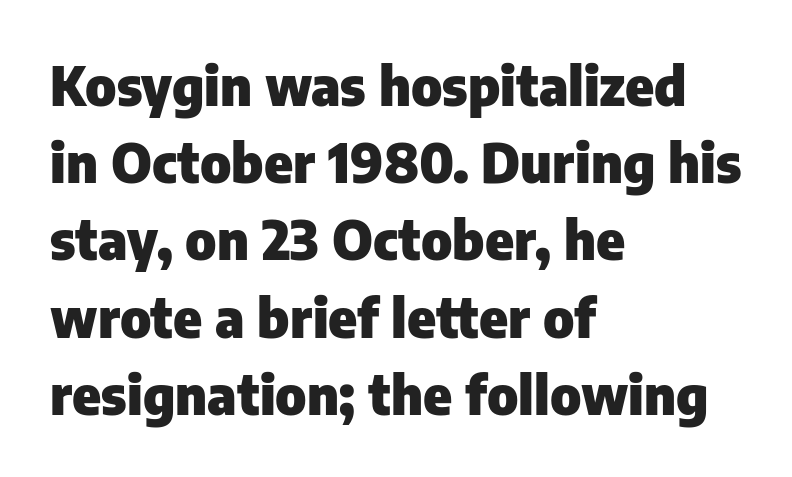
Reading down the column, the eye jumps a familiar distance to each next line. A clean baseline with only descenders dipping below it. Characters remain perfectly vertical along every line. The setting favours the left margin, as ordinary paragraphs usually do.
